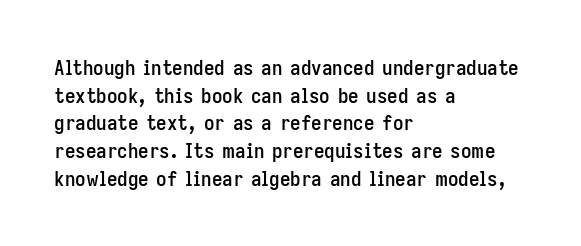
Every character sits straight up, as roman type does. Decoration check: the copy has no underline. A normal amount of white space separates one row of letters from the next. The passage shown has conventional tracking throughout.
